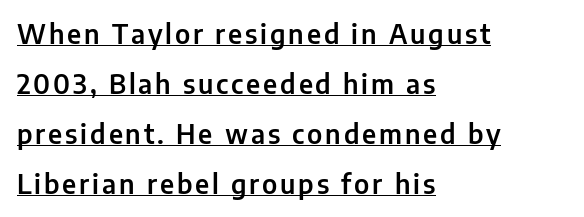
The image shows 26 px text type, upright; set left-aligned, loose line spacing (1.92x), underlined.
